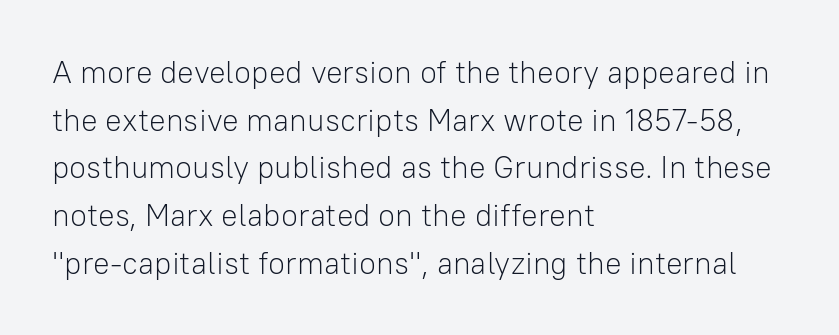
Q: Is the text bold? A: No.
Q: Is the text italic (slanted)? A: No, it is upright.
Q: Is the typeface a serif or a sans-serif typeface? A: Sans-serif.
Q: Is the text underlined? A: No.
Q: How is the paragraph aligned? A: Left-aligned.
Q: Is the spacing between letters normal or unusually wide? A: Normal.
Q: Is the spacing between lines tight, normal or loose? A: Normal.
Q: Width (condensed, normal, or wide)? A: Normal.
Q: Stroke contrast? A: Low.
Q: x-height? A: Medium.
Q: Monospaced? A: No.
